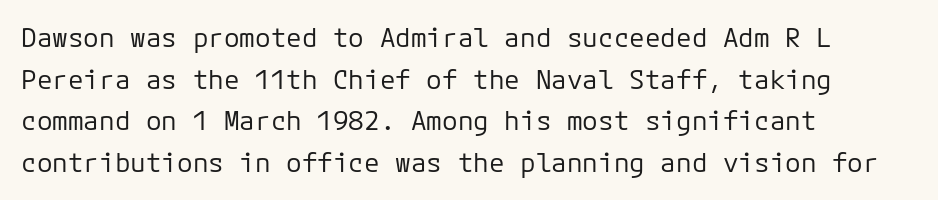
{"italic": "no", "bold": "no", "underline": "no", "align": "left", "line_spacing": "normal", "line_spacing_ratio": 1.6, "letter_spacing": "normal", "letter_spacing_em": 0.0, "glyph_px": 26}
